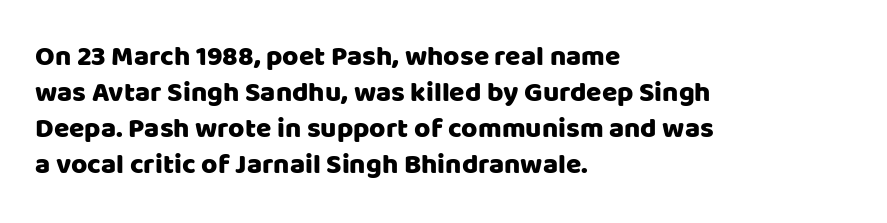
{"serif": "no", "italic": "no", "width": "normal", "stroke_contrast": "low", "x_height": "large", "monospaced": "no", "underline": "no", "align": "left", "line_spacing": "normal", "line_spacing_ratio": 1.29, "letter_spacing": "normal", "letter_spacing_em": 0.0, "glyph_px": 28}
